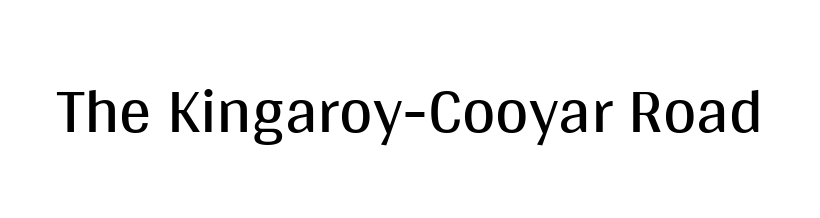
No extra tracking has been applied to these lines. Rule under the text: the space is simply empty. The characters are drawn with everyday or finer stroke widths. Upright lettering throughout. Varying glyph widths throughout — classic text-font behaviour.
